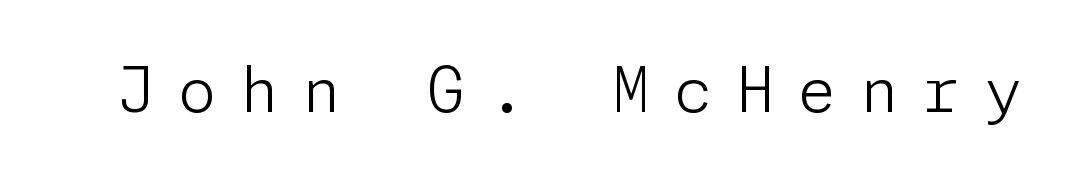
The image shows 62 px light sans-serif type, upright; set unusually wide letter spacing (+0.38 em), not underlined; low stroke contrast and a medium x-height.
